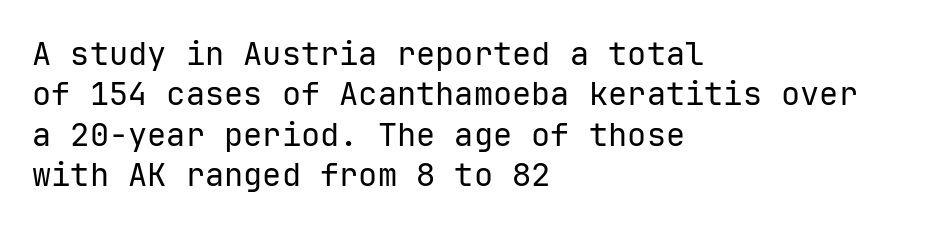
Looks like terminal output: every glyph gets an equal slot. The passage shown is typeset with a sans-serif family. The letterforms sit at book weight or below. The passage is arranged the way most books set body copy — flush left. If you drew a line through each stem, it would be perfectly vertical.
